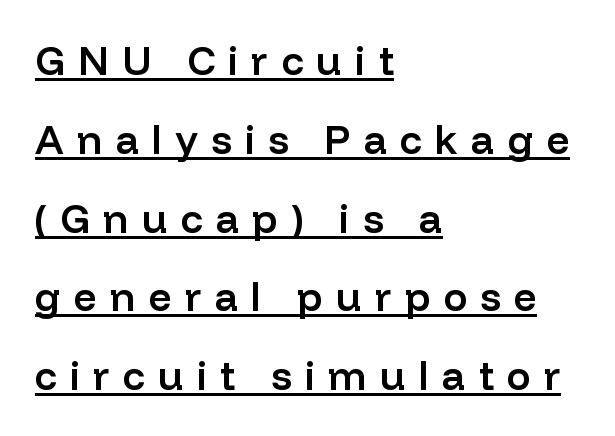
{"serif": "no", "italic": "no", "bold": "semi", "weight": "semibold", "width": "normal", "stroke_contrast": "low", "x_height": "medium", "monospaced": "no", "underline": "yes", "align": "left", "line_spacing": "loose", "line_spacing_ratio": 1.97, "letter_spacing": "wide", "letter_spacing_em": 0.33, "glyph_px": 40}
